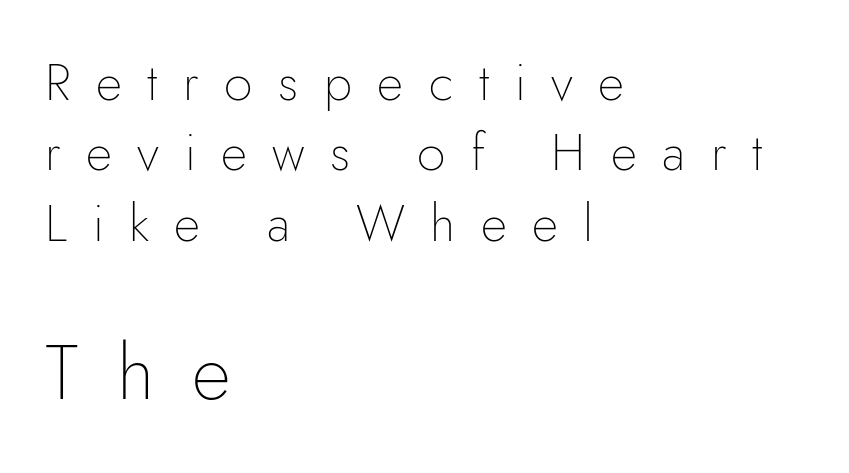
The image shows 76 px thin sans-serif type, upright; set left-aligned, normal line spacing (1.38x), unusually wide letter spacing (+0.5 em), not underlined; the second (bottom) block is 1.49x larger; low stroke contrast and a small x-height.
